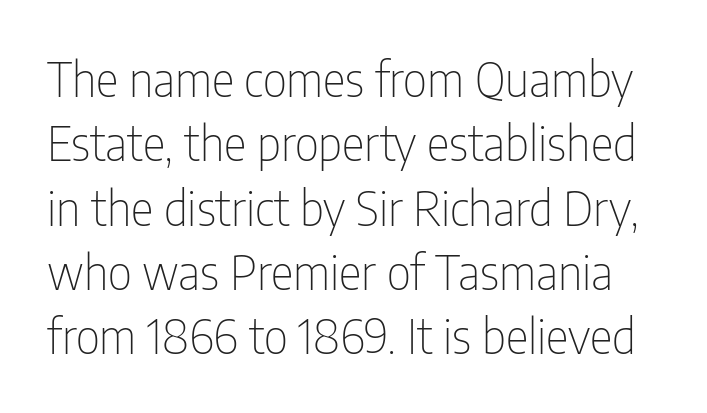
Q: Is the text bold? A: No.
Q: Is the text italic (slanted)? A: No, it is upright.
Q: Is the typeface a serif or a sans-serif typeface? A: Sans-serif.
Q: Is the text underlined? A: No.
Q: Is the spacing between letters normal or unusually wide? A: Normal.
Q: Is the spacing between lines tight, normal or loose? A: Normal.
Q: Width (condensed, normal, or wide)? A: Condensed.
Q: Stroke contrast? A: Low.
Q: x-height? A: Medium.
Q: Monospaced? A: No.
